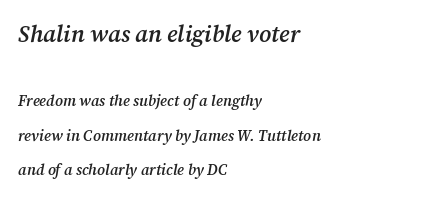
Q: Is the text bold? A: Semi-bold.
Q: Is the text italic (slanted)? A: Yes, it leans right by about 12 degrees.
Q: Is the text underlined? A: No.
Q: How is the paragraph aligned? A: Left-aligned.
Q: Is the spacing between letters normal or unusually wide? A: Normal.
Q: Is the spacing between lines tight, normal or loose? A: Loose.
Q: Which block of text is set in a larger size, the first (top) or the second (bottom)? A: The first (top) one.
